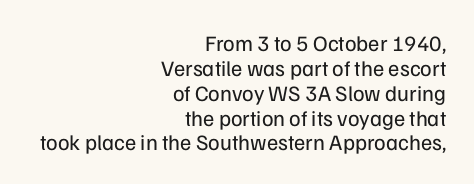
The image shows 22 px text type, upright; set right-aligned, tight line spacing (1.13x), normal letter spacing, not underlined.
